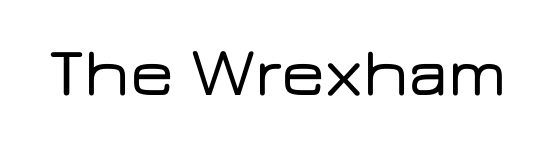
Characters remain perfectly vertical along every line. The passage shown is typed in a proportional face where columns would drift. The glyphs are unaccompanied by any horizontal stroke below them. The passage shown has conventional tracking throughout. Is this a sans? Yes — the strokes have no serifs.
